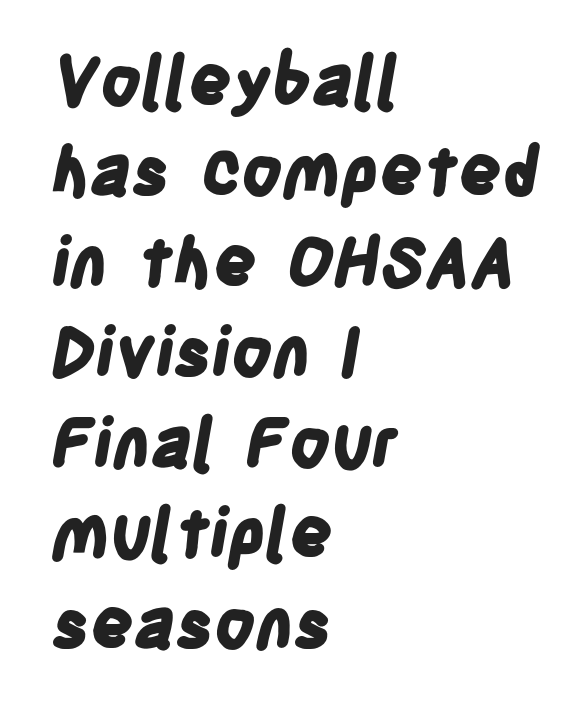
{"serif": "no", "bold": "yes", "weight": "bold", "width": "condensed", "stroke_contrast": "low", "x_height": "large", "monospaced": "no", "underline": "no", "align": "left", "line_spacing": "normal", "line_spacing_ratio": 1.35, "letter_spacing": "normal", "letter_spacing_em": 0.0, "glyph_px": 67}
